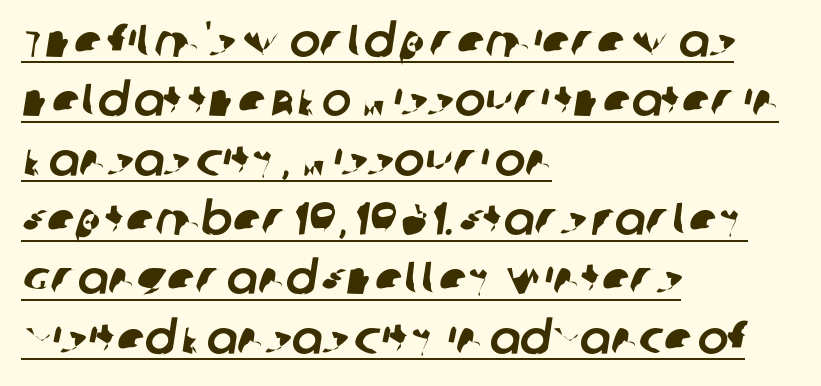
Q: Is the typeface a serif or a sans-serif typeface? A: Sans-serif.
Q: Is the text underlined? A: Yes.
Q: How is the paragraph aligned? A: Left-aligned.
Q: Is the spacing between letters normal or unusually wide? A: Normal.
Q: Is the spacing between lines tight, normal or loose? A: Normal.
Q: Width (condensed, normal, or wide)? A: Normal.
Q: Stroke contrast? A: Low.
Q: x-height? A: Large.
Q: Monospaced? A: No.
